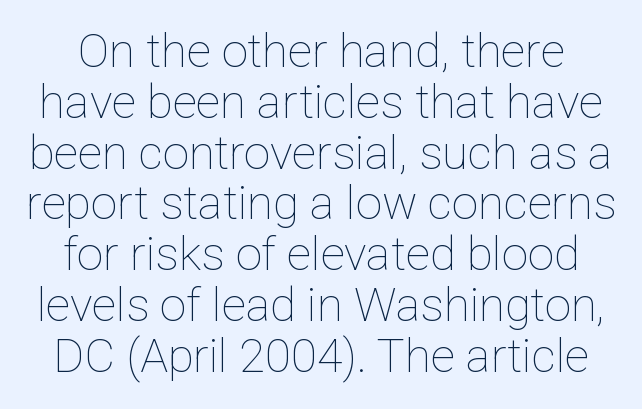
{"italic": "no", "bold": "no", "weight": "thin", "width": "normal", "stroke_contrast": "low", "x_height": "medium", "monospaced": "no", "underline": "no", "line_spacing": "tight", "line_spacing_ratio": 1.08, "letter_spacing": "normal", "letter_spacing_em": 0.0, "glyph_px": 47}
